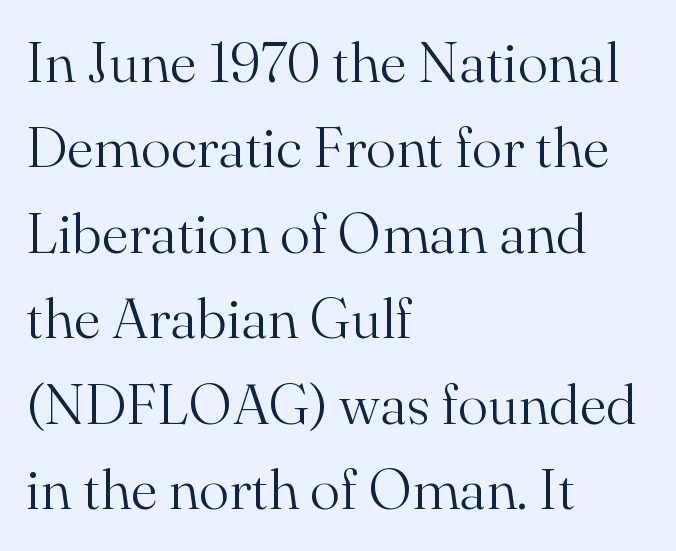
The image shows 57 px light serif type, upright; set left-aligned, normal line spacing (1.5x), normal letter spacing, not underlined; medium stroke contrast and a small x-height.
